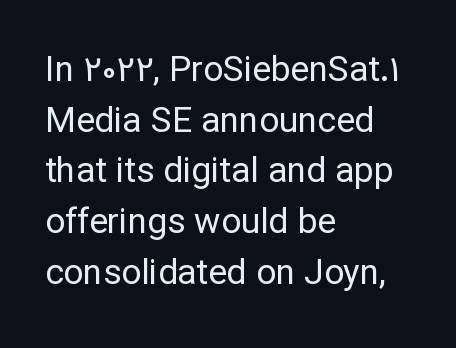
The image shows 35 px regular-weight sans-serif type, upright; set left-aligned, normal line spacing (1.45x), normal letter spacing, not underlined; low stroke contrast and a medium x-height.
